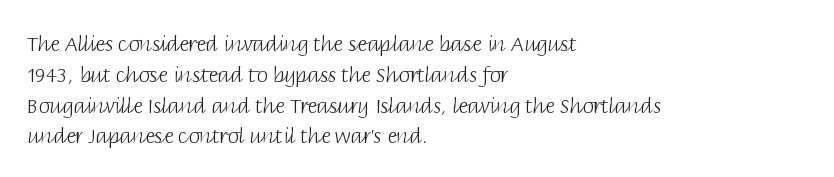
The image shows 20 px text type, upright; set left-aligned, normal line spacing (1.54x), normal letter spacing, not underlined.
